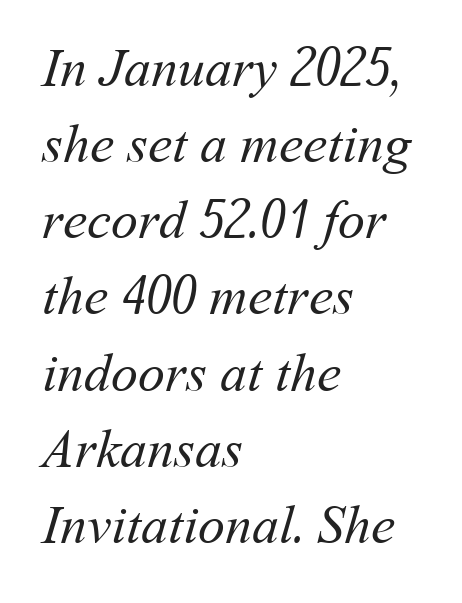
These glyphs show unthickened strokes, regular width or finer. Rule under the text: the space is simply empty. Do the characters align in a grid? No, the font is proportional. This block has exactly the height ordinary leading produces.
